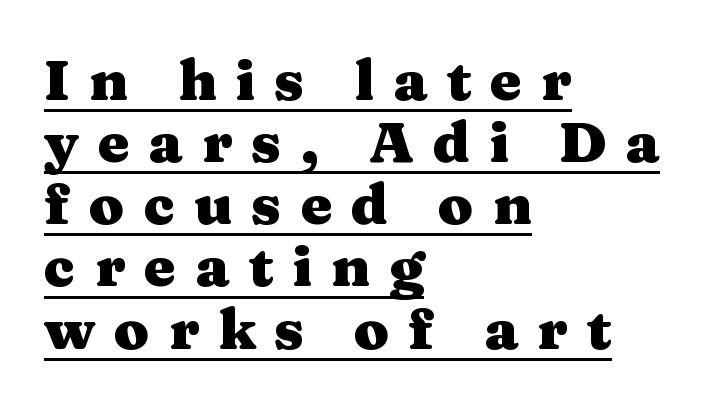
{"serif": "yes", "italic": "no", "bold": "yes", "weight": "heavy", "width": "wide", "stroke_contrast": "medium", "x_height": "medium", "monospaced": "no", "underline": "yes", "align": "left", "line_spacing": "tight", "line_spacing_ratio": 1.09, "letter_spacing": "wide", "letter_spacing_em": 0.33, "glyph_px": 57}
